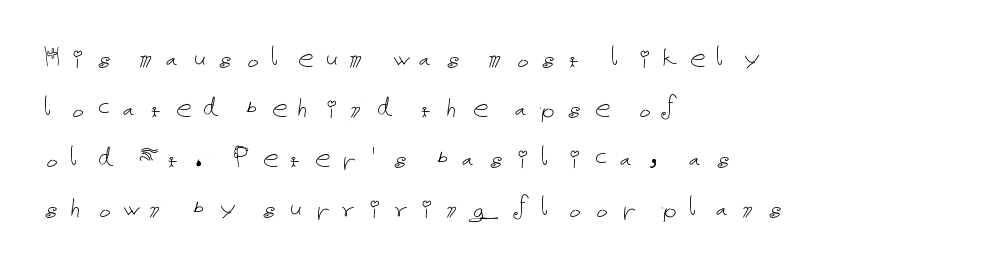
Q: Is the text bold? A: No.
Q: Is the text italic (slanted)? A: No, it is upright.
Q: Is the text underlined? A: No.
Q: How is the paragraph aligned? A: Left-aligned.
Q: Is the spacing between letters normal or unusually wide? A: Unusually wide.
Q: Is the spacing between lines tight, normal or loose? A: Normal.
Q: Width (condensed, normal, or wide)? A: Normal.
Q: Stroke contrast? A: Low.
Q: x-height? A: Medium.
